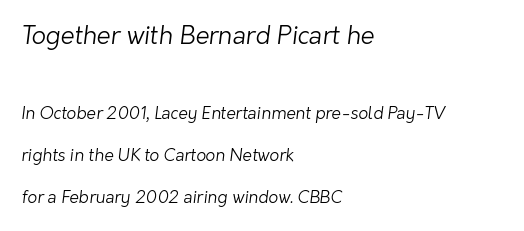
{"bold": "no", "underline": "no", "align": "left", "line_spacing": "loose", "line_spacing_ratio": 2.48, "letter_spacing": "normal", "letter_spacing_em": 0.0, "larger_block": "first", "size_ratio": 1.47, "glyph_px": 25}
